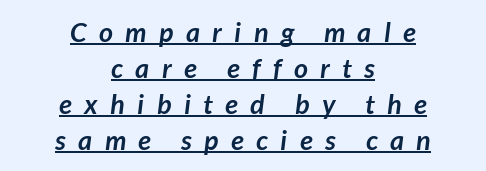
The image shows 27 px bold type; set centered, normal line spacing (1.33x), unusually wide letter spacing (+0.46 em), underlined.
